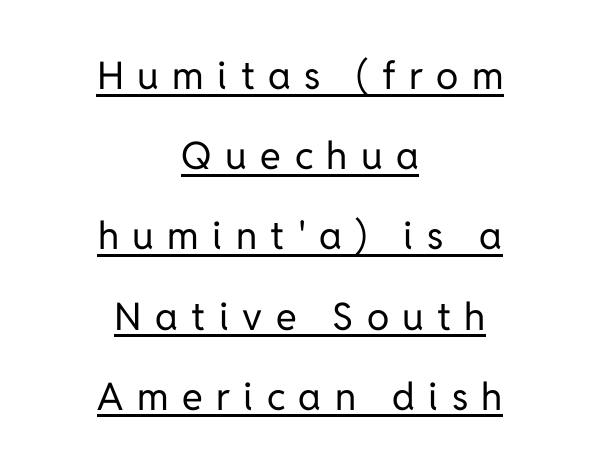
Whoever set this chose breathing room over compactness in the vertical rhythm. The glyphs in this specimen are sans serif. This sample is center-justified, so both line endings float freely. This is not heavy type; no bold has been used. Every character sits straight up, as roman type does.
